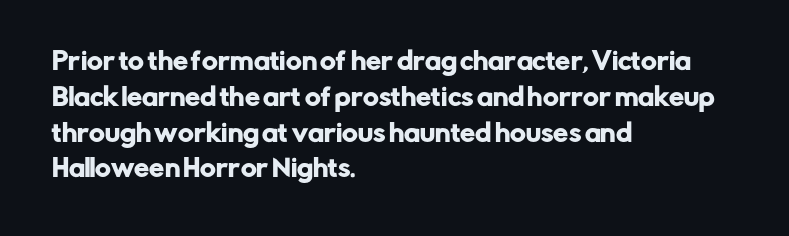
Summary of vertical rhythm: regular, with standard interline spacing. Is the block centered? No — it sits flush against the left margin. Nobody drew a line under any word here. Unlike italic type, these characters show no tilt at all.
